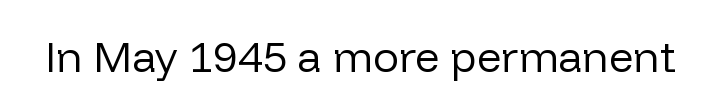
The image shows 43 px regular-weight sans-serif type, upright; set normal letter spacing, not underlined; low stroke contrast and a medium x-height.
